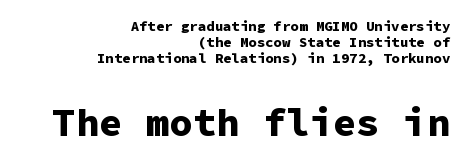
{"serif": "no", "italic": "no", "bold": "yes", "weight": "bold", "width": "normal", "stroke_contrast": "low", "x_height": "medium", "monospaced": "yes", "underline": "no", "align": "right", "line_spacing_ratio": 1.16, "letter_spacing": "normal", "letter_spacing_em": 0.0, "larger_block": "second", "size_ratio": 2.79, "glyph_px": 39}
